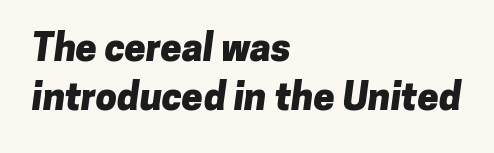
{"serif": "no", "bold": "yes", "weight": "heavy", "width": "normal", "stroke_contrast": "low", "x_height": "medium", "monospaced": "no", "underline": "no", "align": "left", "line_spacing": "normal", "line_spacing_ratio": 1.29, "letter_spacing": "normal", "letter_spacing_em": 0.0, "glyph_px": 38}
